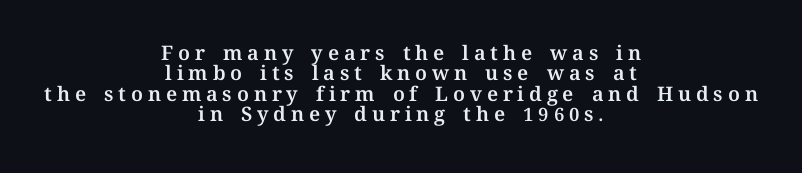
Q: Is the text italic (slanted)? A: No, it is upright.
Q: Is the text underlined? A: No.
Q: How is the paragraph aligned? A: Centered.
Q: Is the spacing between letters normal or unusually wide? A: Unusually wide.
Q: Is the spacing between lines tight, normal or loose? A: Tight.
